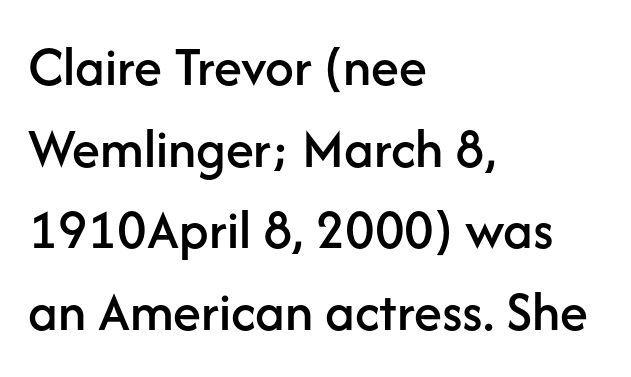
{"serif": "no", "italic": "no", "width": "normal", "stroke_contrast": "low", "x_height": "medium", "monospaced": "no", "underline": "no", "align": "left", "line_spacing": "normal", "line_spacing_ratio": 1.43, "letter_spacing": "normal", "letter_spacing_em": 0.0, "glyph_px": 57}
